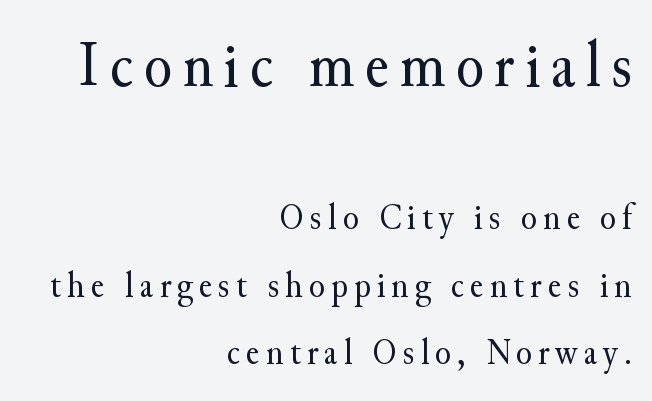
The image shows 65 px regular-weight serif type, upright; set right-aligned, line spacing 1.83x, not underlined; the first (top) block is 1.76x larger; medium stroke contrast and a small x-height.
